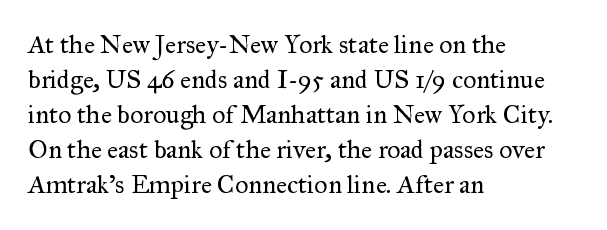
How are the letters spaced? Ordinarily, with no added tracking. Has an underline been added? It has not. Honestly, the row spacing looks completely unremarkable. The font is comparable to plain body text, perhaps lighter. Visually the block forms a straight wall on the left and a jagged coastline on the right.
